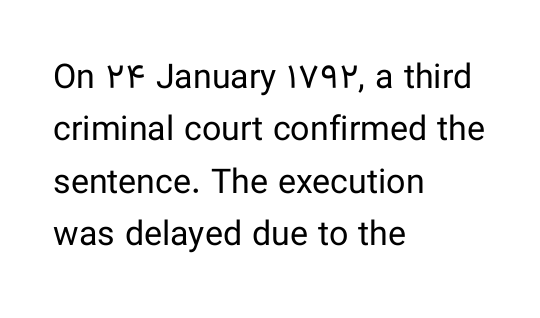
{"serif": "no", "italic": "no", "bold": "no", "weight": "regular", "width": "normal", "stroke_contrast": "low", "x_height": "medium", "monospaced": "no", "underline": "no", "align": "left", "line_spacing": "normal", "line_spacing_ratio": 1.54, "letter_spacing": "normal", "letter_spacing_em": 0.0, "glyph_px": 34}
